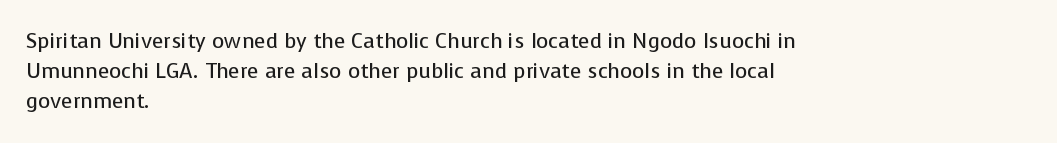
Compared with typical body copy, the letter spacing here is the same. The text block is weighted toward the left margin, trailing off unevenly rightward. The foot of each line stays bare and open. Evenly set lines give the paragraph a standard silhouette. Stroke thickness stays within the range of a standard reading face or lighter.
